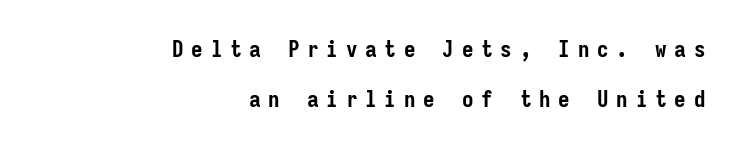
The lines in this sample share a right terminus and differ only in where they begin. Do the letters lean? They stand straight. Someone cranked the tracking dial way up on this one. The passage shown is emphatically bold.
